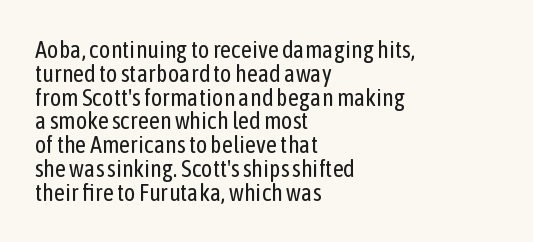
The image shows 24 px text type, upright; set left-aligned, tight line spacing (0.99x), normal letter spacing, not underlined.
